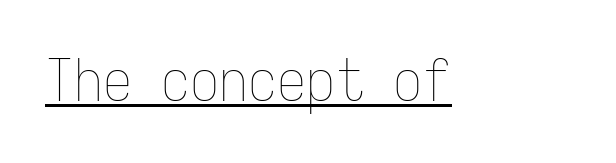
The image shows 58 px thin, condensed type, upright, monospaced; set normal letter spacing, underlined; low stroke contrast and a medium x-height.
